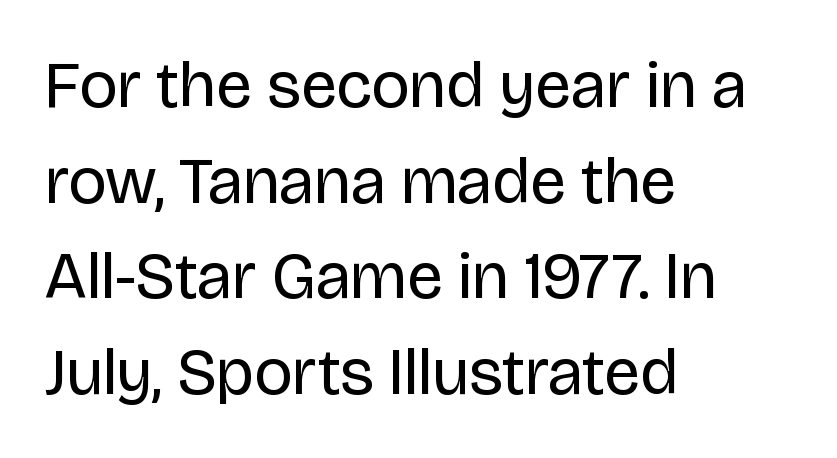
Q: Is the text bold? A: No.
Q: Is the text italic (slanted)? A: No, it is upright.
Q: Is the typeface a serif or a sans-serif typeface? A: Sans-serif.
Q: Is the text underlined? A: No.
Q: How is the paragraph aligned? A: Left-aligned.
Q: Is the spacing between letters normal or unusually wide? A: Normal.
Q: Is the spacing between lines tight, normal or loose? A: Normal.
Q: Width (condensed, normal, or wide)? A: Normal.
Q: Stroke contrast? A: Low.
Q: x-height? A: Large.
Q: Monospaced? A: No.
